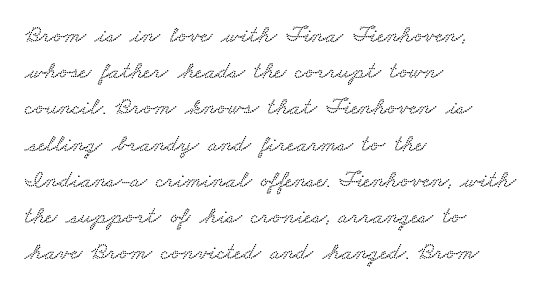
{"underline": "no", "align": "left", "line_spacing": "normal", "line_spacing_ratio": 1.51, "letter_spacing": "normal", "letter_spacing_em": 0.0, "glyph_px": 24}
